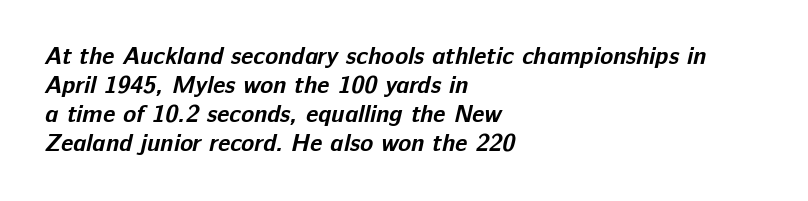
Q: Is the text bold? A: Yes.
Q: Is the text underlined? A: No.
Q: How is the paragraph aligned? A: Left-aligned.
Q: Is the spacing between letters normal or unusually wide? A: Normal.
